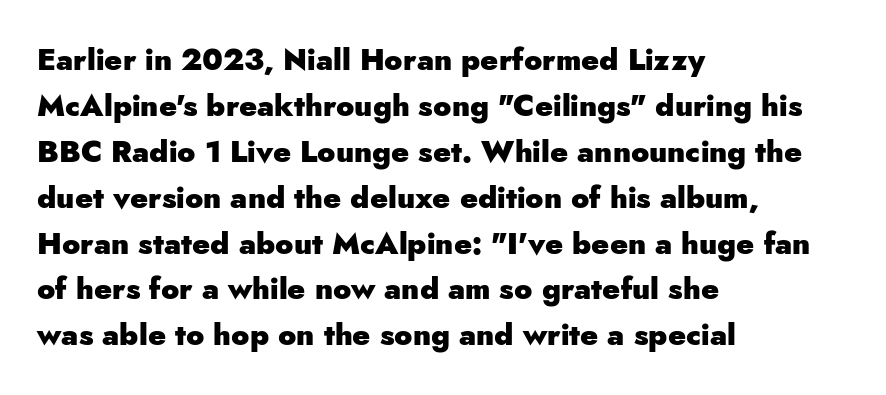
Q: Is the text bold? A: Yes.
Q: Is the text italic (slanted)? A: No, it is upright.
Q: Is the typeface a serif or a sans-serif typeface? A: Sans-serif.
Q: Is the text underlined? A: No.
Q: How is the paragraph aligned? A: Left-aligned.
Q: Is the spacing between letters normal or unusually wide? A: Normal.
Q: Is the spacing between lines tight, normal or loose? A: Normal.
Q: Width (condensed, normal, or wide)? A: Normal.
Q: Stroke contrast? A: Low.
Q: x-height? A: Small.
Q: Monospaced? A: No.
